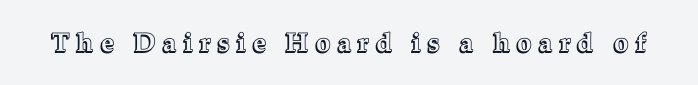
{"italic": "no", "underline": "no", "letter_spacing": "wide", "letter_spacing_em": 0.29, "glyph_px": 26}
